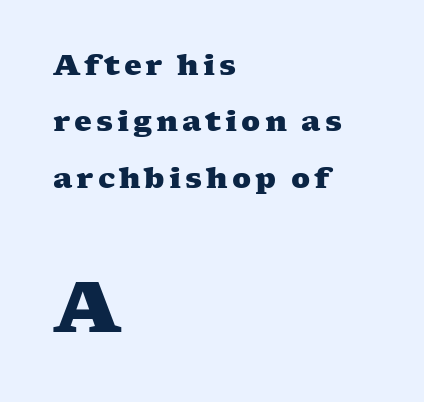
The image shows 70 px heavy, wide serif type; set left-aligned, loose line spacing (2.01x), not underlined; the second (bottom) block is 2.5x larger; medium stroke contrast and a medium x-height.
